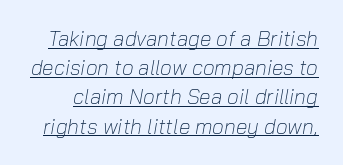
Q: Is the text bold? A: No.
Q: Is the text italic (slanted)? A: Yes, it leans right by about 10 degrees.
Q: Is the text underlined? A: Yes.
Q: Is the spacing between letters normal or unusually wide? A: Normal.
Q: Is the spacing between lines tight, normal or loose? A: Normal.
